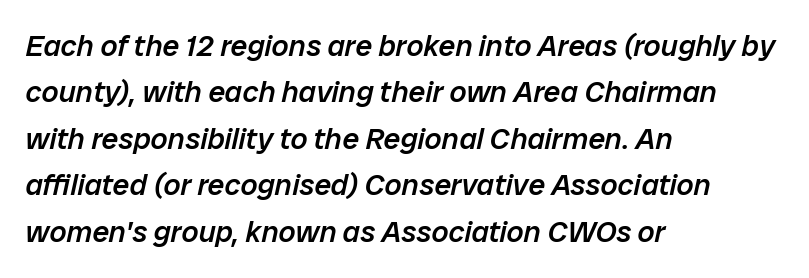
The image shows 30 px semibold type, italic (leaning right); set left-aligned, normal line spacing (1.55x), normal letter spacing, not underlined; low stroke contrast and a medium x-height.
